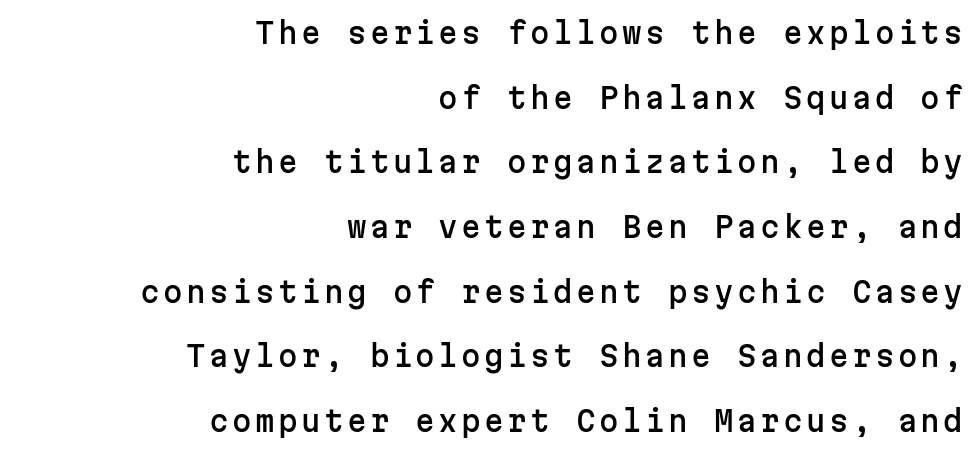
The image shows 28 px sans-serif type, upright, monospaced; set right-aligned, loose line spacing (2.31x), not underlined; low stroke contrast and a medium x-height.
